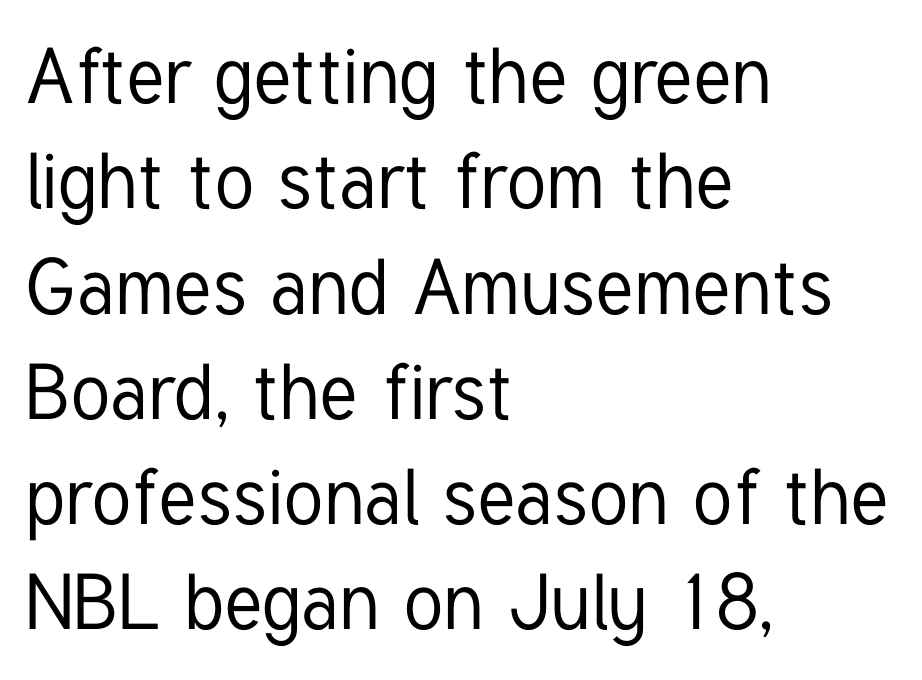
The image shows 78 px condensed sans-serif type, upright; set left-aligned, normal line spacing (1.35x), normal letter spacing, not underlined; low stroke contrast and a medium x-height.
